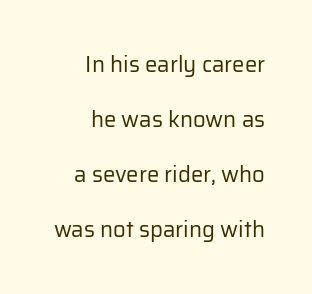
Q: Is the text bold? A: No.
Q: Is the text italic (slanted)? A: No, it is upright.
Q: Is the text underlined? A: No.
Q: How is the paragraph aligned? A: Right-aligned.
Q: Is the spacing between letters normal or unusually wide? A: Normal.
Q: Is the spacing between lines tight, normal or loose? A: Loose.
